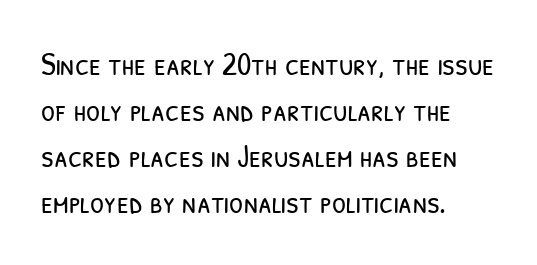
The image shows 32 px light, condensed sans-serif type; set left-aligned, normal line spacing (1.44x), normal letter spacing, not underlined; low stroke contrast and a medium x-height.
